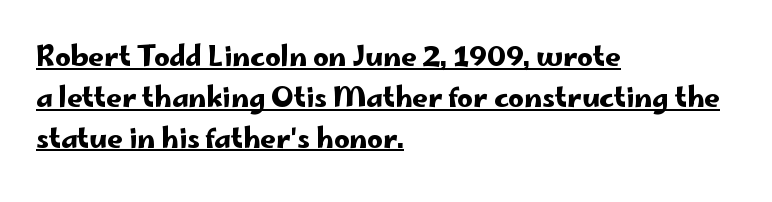
If you drew a line through each stem, it would be perfectly vertical. The words here are underlined. Alignment: flush left. The rendering uses a moderate line-height, typical for paragraphs. How are the letters spaced? Ordinarily, with no added tracking.
